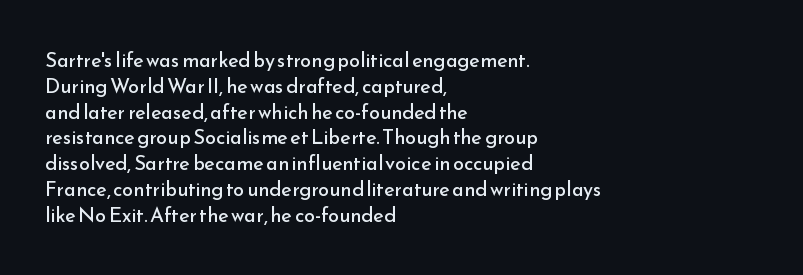
The image shows 20 px text type, upright; set left-aligned, normal line spacing (1.29x), normal letter spacing, not underlined.
